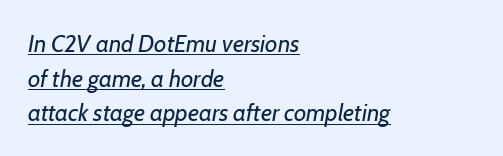
Q: Is the text bold? A: No.
Q: Is the text italic (slanted)? A: Yes, it leans right by about 7 degrees.
Q: Is the text underlined? A: Yes.
Q: How is the paragraph aligned? A: Left-aligned.
Q: Is the spacing between letters normal or unusually wide? A: Normal.
Q: Is the spacing between lines tight, normal or loose? A: Normal.
